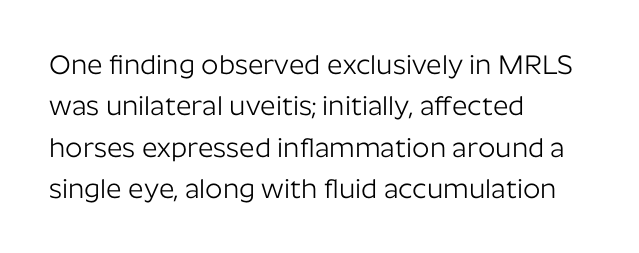
Q: Is the text bold? A: No.
Q: Is the text italic (slanted)? A: No, it is upright.
Q: Is the text underlined? A: No.
Q: How is the paragraph aligned? A: Left-aligned.
Q: Is the spacing between letters normal or unusually wide? A: Normal.
Q: Is the spacing between lines tight, normal or loose? A: Normal.
